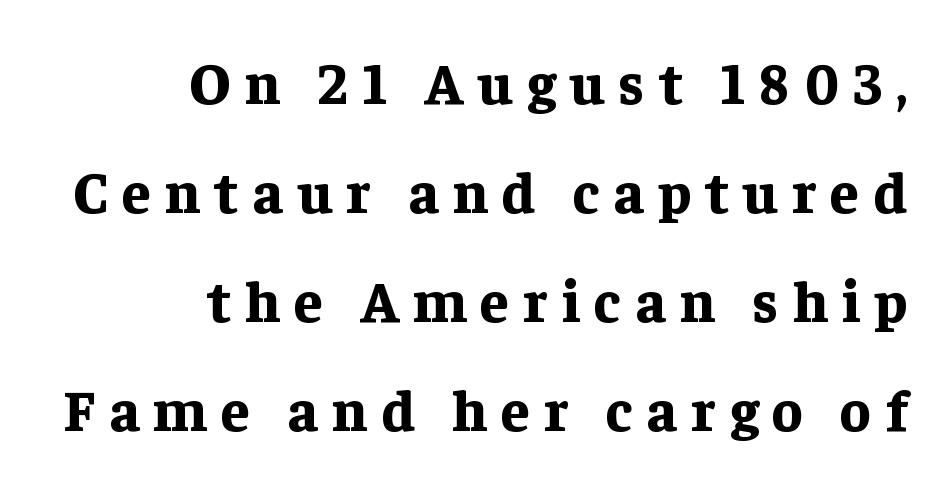
The image shows 58 px bold serif type, upright; set right-aligned, line spacing 1.88x, unusually wide letter spacing (+0.24 em), not underlined; low stroke contrast and a medium x-height.
